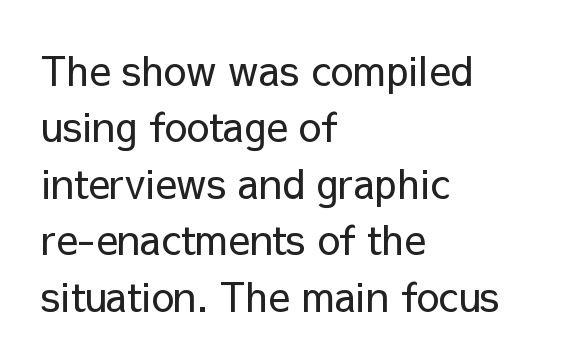
The typesetter chose a ragged-right arrangement here. Does the lettering tilt? It doesn't — this is upright. Glyph-to-glyph distance matches everyday printed text. No letter is thick-stroked: the sample isn't bold. The lines sit at an ordinary, default distance from one another.
